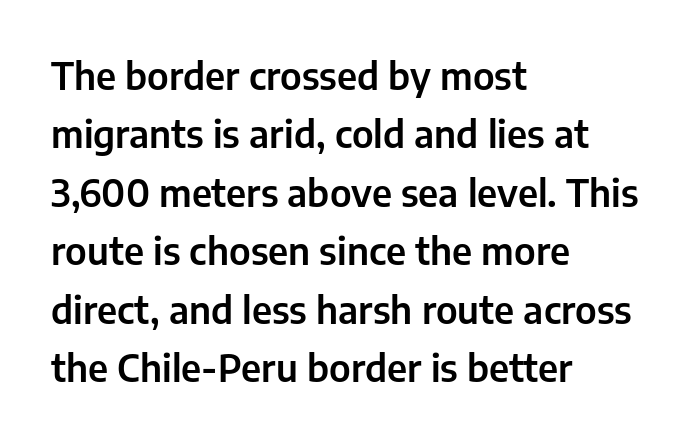
Q: Is the text italic (slanted)? A: No, it is upright.
Q: Is the typeface a serif or a sans-serif typeface? A: Sans-serif.
Q: Is the text underlined? A: No.
Q: How is the paragraph aligned? A: Left-aligned.
Q: Is the spacing between letters normal or unusually wide? A: Normal.
Q: Is the spacing between lines tight, normal or loose? A: Normal.
Q: Width (condensed, normal, or wide)? A: Normal.
Q: Stroke contrast? A: Low.
Q: x-height? A: Medium.
Q: Monospaced? A: No.
